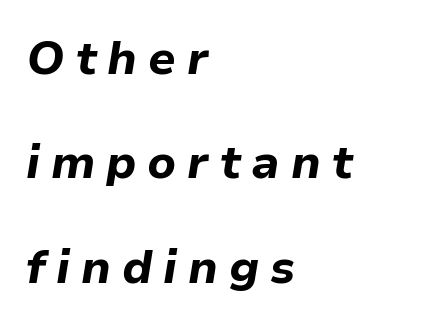
The image shows 47 px bold type, italic (leaning right); set left-aligned, loose line spacing (2.22x), unusually wide letter spacing (+0.23 em), not underlined; low stroke contrast and a medium x-height.
